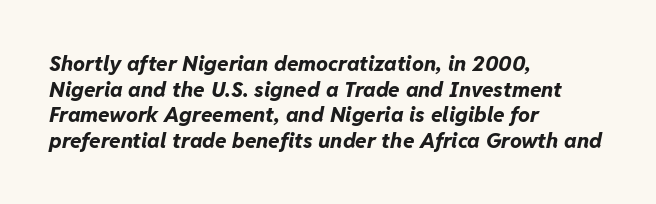
The image shows 21 px bold type, italic (leaning right); set left-aligned, line spacing 1.22x, normal letter spacing, not underlined.
